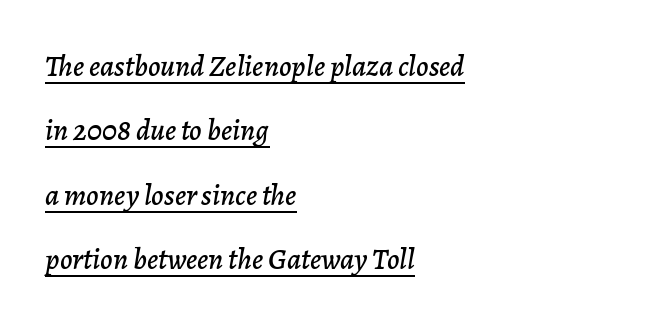
The letters are slanted; this is an italic face. Students, note that the glyphs here touch the page at normal intervals. You can see a thin bar hugging the bottom of the glyphs. The passage shown is typed in a proportional face where columns would drift. Reading down the column, the eye jumps a long way to each next line.
